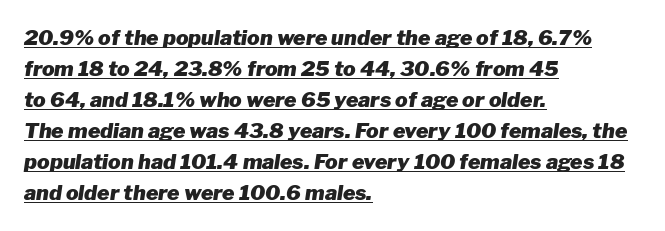
The font's italic variant was chosen for this text. A baseline rule has been typeset under these characters. Tracking value appears to be zero — textbook default spacing. The paragraph has a hard left edge and a soft right edge.
